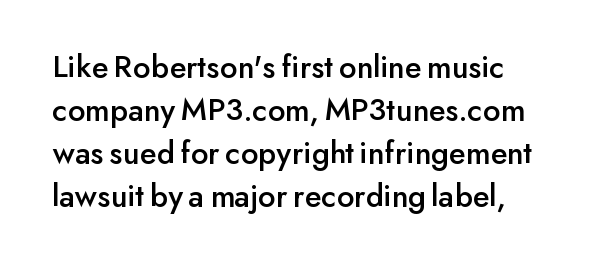
{"serif": "no", "italic": "no", "width": "normal", "stroke_contrast": "low", "x_height": "small", "monospaced": "no", "underline": "no", "line_spacing": "normal", "line_spacing_ratio": 1.3, "letter_spacing": "normal", "letter_spacing_em": 0.0, "glyph_px": 33}
